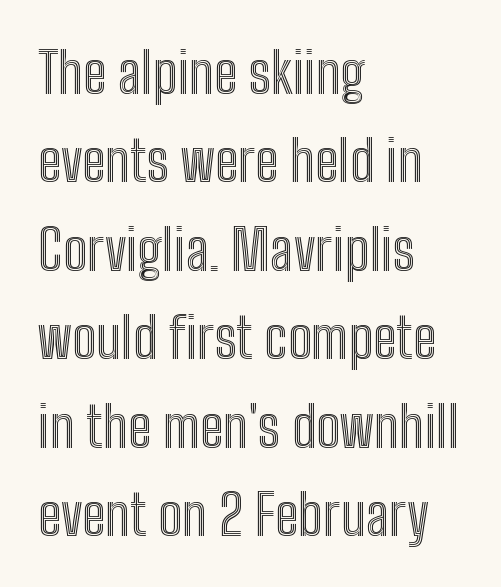
Q: Is the text italic (slanted)? A: No, it is upright.
Q: Is the text underlined? A: No.
Q: How is the paragraph aligned? A: Left-aligned.
Q: Is the spacing between letters normal or unusually wide? A: Normal.
Q: Is the spacing between lines tight, normal or loose? A: Normal.
Q: Width (condensed, normal, or wide)? A: Condensed.
Q: x-height? A: Medium.
Q: Monospaced? A: No.
